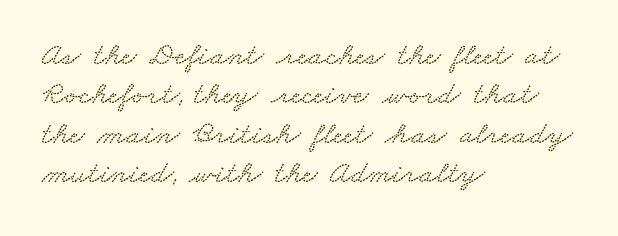
The image shows 32 px wide type; set left-aligned, line spacing 1.23x, normal letter spacing, not underlined; low stroke contrast and a small x-height.
